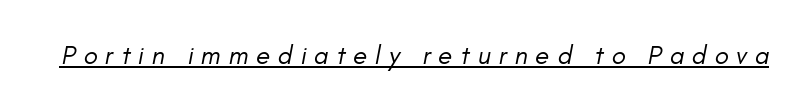
Q: Is the text bold? A: No.
Q: Is the text italic (slanted)? A: Yes, it leans right by about 11 degrees.
Q: Is the text underlined? A: Yes.
Q: Is the spacing between letters normal or unusually wide? A: Unusually wide.
